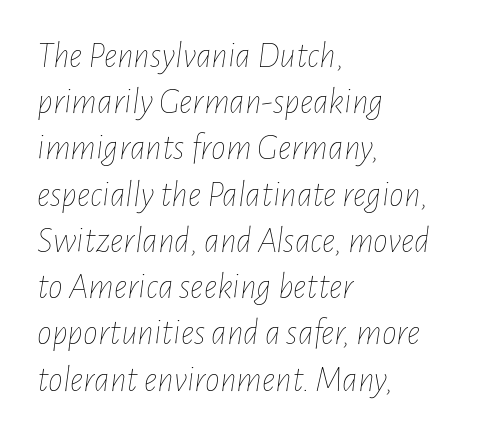
{"italic": "yes", "lean": "right", "slant_degrees": 7, "bold": "no", "weight": "thin", "width": "condensed", "stroke_contrast": "low", "x_height": "medium", "monospaced": "no", "underline": "no", "align": "left", "line_spacing": "normal", "line_spacing_ratio": 1.25, "letter_spacing": "normal", "letter_spacing_em": 0.0, "glyph_px": 37}
